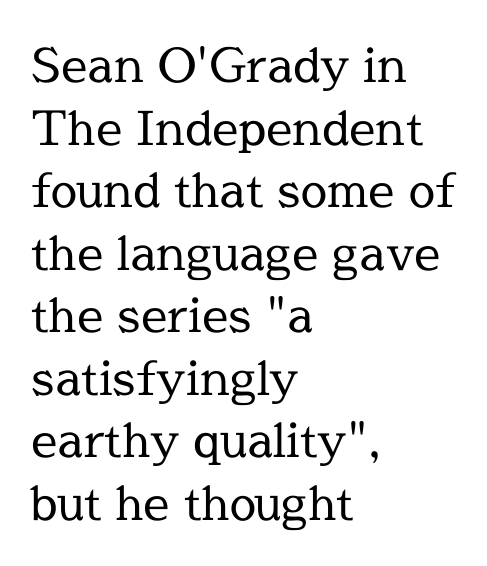
Q: Is the text bold? A: No.
Q: Is the text italic (slanted)? A: No, it is upright.
Q: Is the typeface a serif or a sans-serif typeface? A: Serif.
Q: Is the text underlined? A: No.
Q: How is the paragraph aligned? A: Left-aligned.
Q: Is the spacing between letters normal or unusually wide? A: Normal.
Q: Is the spacing between lines tight, normal or loose? A: Normal.
Q: Width (condensed, normal, or wide)? A: Normal.
Q: x-height? A: Medium.
Q: Monospaced? A: No.
